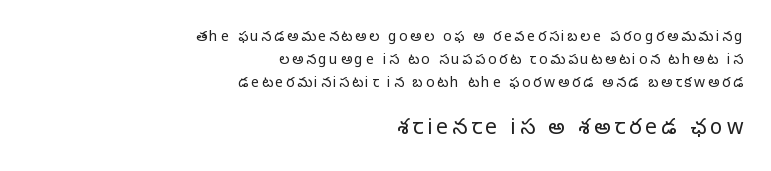
Q: Is the text bold? A: No.
Q: Is the text italic (slanted)? A: No, it is upright.
Q: Is the text underlined? A: No.
Q: How is the paragraph aligned? A: Right-aligned.
Q: Is the spacing between lines tight, normal or loose? A: Normal.
Q: Which block of text is set in a larger size, the first (top) or the second (bottom)? A: The second (bottom) one.
